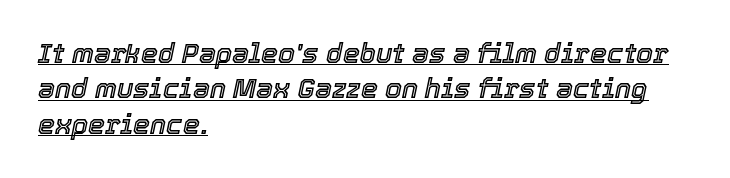
The image shows 27 px text type, italic (leaning right); set left-aligned, normal line spacing (1.31x), normal letter spacing, underlined.
